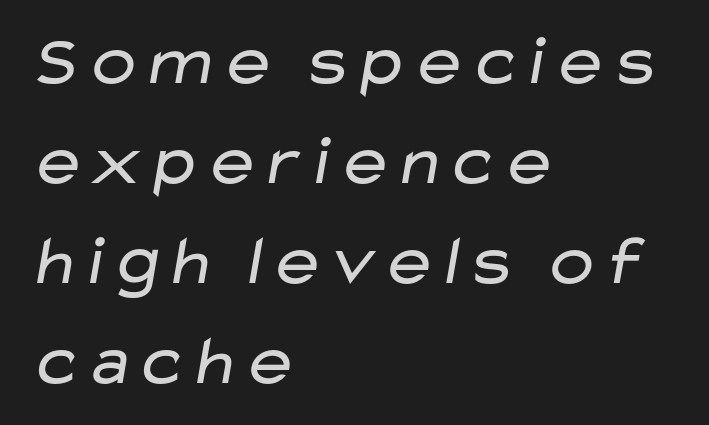
Q: Is the text bold? A: No.
Q: Is the typeface a serif or a sans-serif typeface? A: Sans-serif.
Q: Is the text underlined? A: No.
Q: How is the paragraph aligned? A: Left-aligned.
Q: Is the spacing between letters normal or unusually wide? A: Normal.
Q: Is the spacing between lines tight, normal or loose? A: Normal.
Q: Width (condensed, normal, or wide)? A: Wide.
Q: Stroke contrast? A: Low.
Q: x-height? A: Medium.
Q: Monospaced? A: No.
